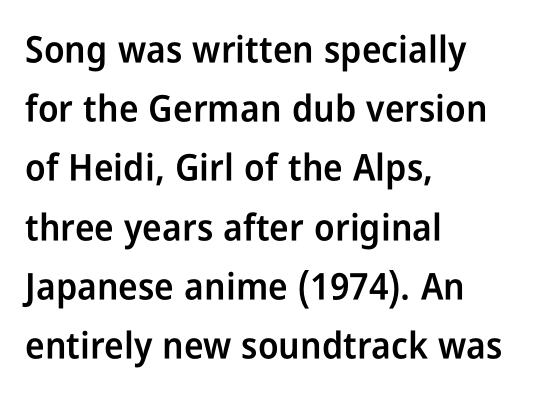
{"serif": "no", "italic": "no", "bold": "semi", "weight": "semibold", "width": "condensed", "stroke_contrast": "low", "x_height": "medium", "monospaced": "no", "underline": "no", "align": "left", "line_spacing": "normal", "line_spacing_ratio": 1.6, "letter_spacing": "normal", "letter_spacing_em": 0.0, "glyph_px": 37}
